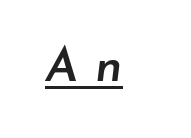
{"italic": "yes", "lean": "right", "slant_degrees": 7, "bold": "semi", "weight": "semibold", "width": "normal", "stroke_contrast": "low", "x_height": "small", "monospaced": "no", "underline": "yes", "letter_spacing": "wide", "letter_spacing_em": 0.34, "glyph_px": 48}
